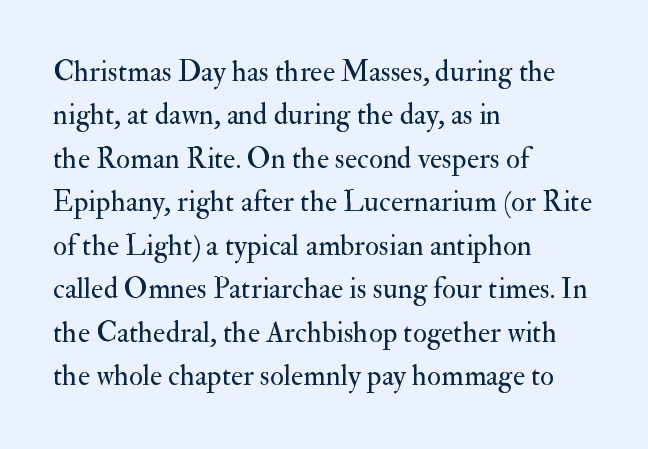
{"serif": "yes", "italic": "no", "bold": "no", "weight": "regular", "width": "normal", "stroke_contrast": "medium", "x_height": "small", "monospaced": "no", "underline": "no", "align": "left", "line_spacing": "normal", "line_spacing_ratio": 1.5, "letter_spacing": "normal", "letter_spacing_em": 0.0, "glyph_px": 29}
